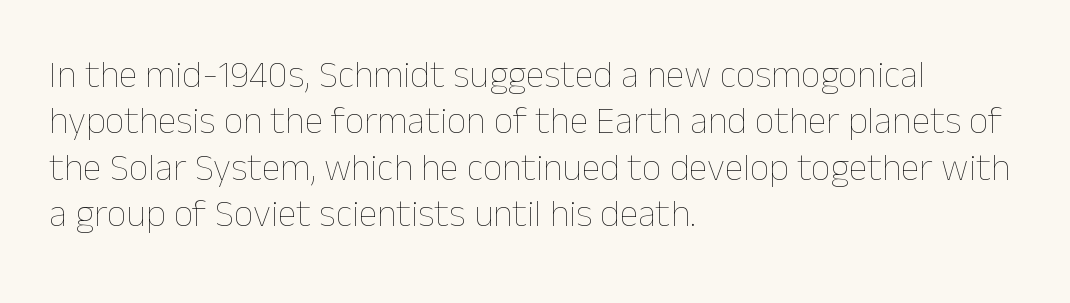
{"italic": "no", "bold": "no", "weight": "thin", "width": "normal", "stroke_contrast": "low", "x_height": "medium", "monospaced": "no", "underline": "no", "align": "left", "line_spacing_ratio": 1.22, "letter_spacing": "normal", "letter_spacing_em": 0.0, "glyph_px": 38}
